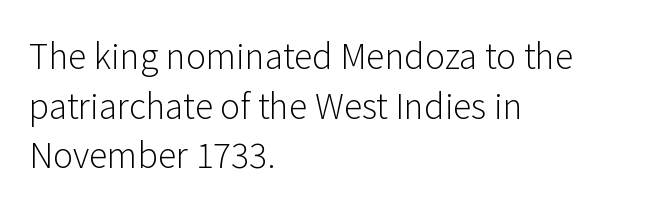
Posture: upright roman. The passage is arranged the way most books set body copy — flush left. A typesetter would label this face a sans. Do the characters align in a grid? No, the font is proportional. The passage shown stacks its lines at a standard gap.
